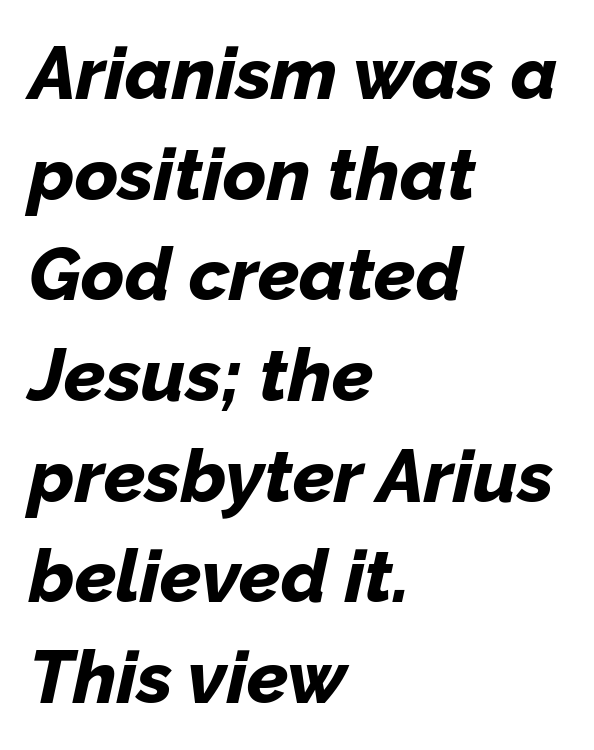
Each letter keeps its own natural width here, so spacing adapts to shape. Quick note: italic. Its strokes are broad and dark, the hallmark of bold type. The rendering keeps characters at their native spacing. A bare baseline throughout the passage.
